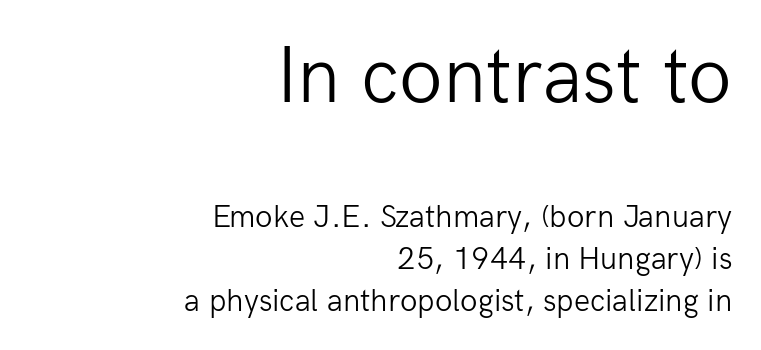
{"serif": "no", "italic": "no", "bold": "no", "weight": "light", "width": "normal", "stroke_contrast": "low", "x_height": "medium", "monospaced": "no", "underline": "no", "align": "right", "line_spacing": "normal", "line_spacing_ratio": 1.31, "letter_spacing": "normal", "letter_spacing_em": 0.0, "larger_block": "first", "size_ratio": 2.5, "glyph_px": 80}
